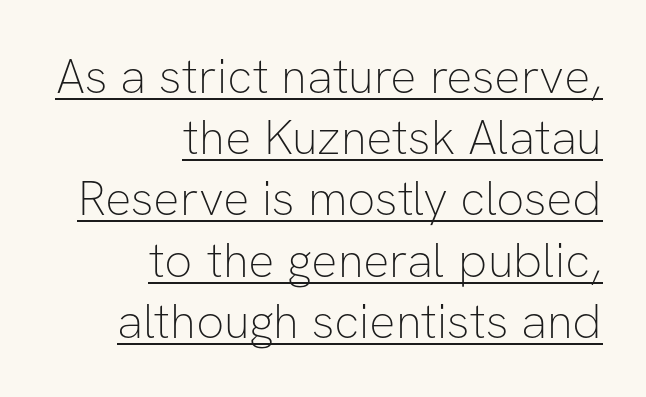
Q: Is the text bold? A: No.
Q: Is the text italic (slanted)? A: No, it is upright.
Q: Is the typeface a serif or a sans-serif typeface? A: Sans-serif.
Q: Is the text underlined? A: Yes.
Q: How is the paragraph aligned? A: Right-aligned.
Q: Is the spacing between letters normal or unusually wide? A: Normal.
Q: Is the spacing between lines tight, normal or loose? A: Normal.
Q: Width (condensed, normal, or wide)? A: Normal.
Q: Stroke contrast? A: Low.
Q: x-height? A: Medium.
Q: Monospaced? A: No.
